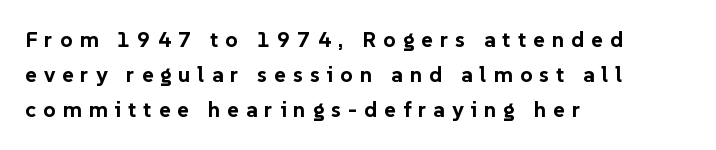
The image shows 22 px bold type, upright; set left-aligned, normal line spacing (1.6x), unusually wide letter spacing (+0.32 em), not underlined.
